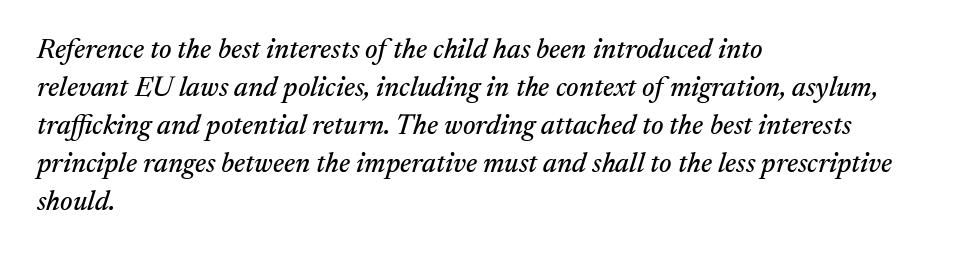
These lines are rendered in a variable-pitch font. You can tell it's italic because the verticals aren't actually vertical. How would I describe the line gaps? Plain and ordinary. Short and long lines alike share a common starting point at left.
